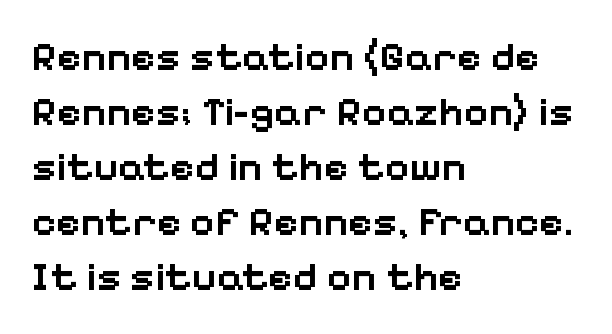
Style check: upright. Here the designer chose a conventional face with non-uniform glyph widths. Glyph-to-glyph distance matches everyday printed text. The passage is arranged the way most books set body copy — flush left.
